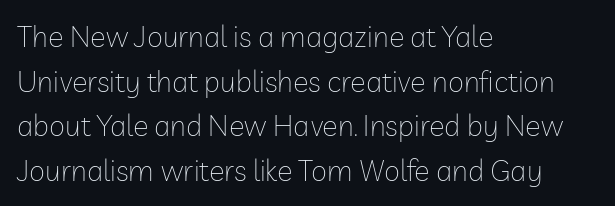
The block of text has a typical density, with ordinary space between rows. The passage shown is not bold in any degree. Clear beneath every line of the passage. Nobody touched the tracking dial on this one. Casual observation: everything's shoved over to the left. A sans-serif font was chosen for this passage.
